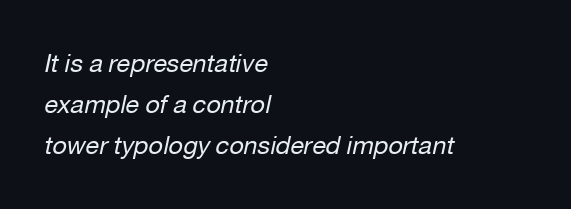
Q: Is the text bold? A: No.
Q: Is the text italic (slanted)? A: Yes, it leans right by about 12 degrees.
Q: Is the text underlined? A: No.
Q: How is the paragraph aligned? A: Left-aligned.
Q: Is the spacing between letters normal or unusually wide? A: Normal.
Q: Is the spacing between lines tight, normal or loose? A: Normal.
